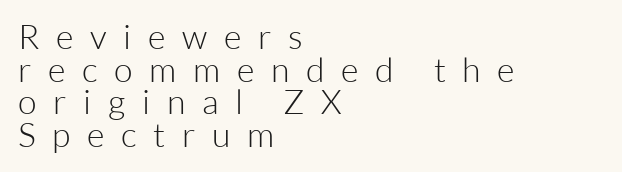
Heft: none added — not bold. Underline: absent. Ascenders rise straight up at ninety degrees. The type family on display is of the sans-serif kind. You could barely slide anything between these rows.
